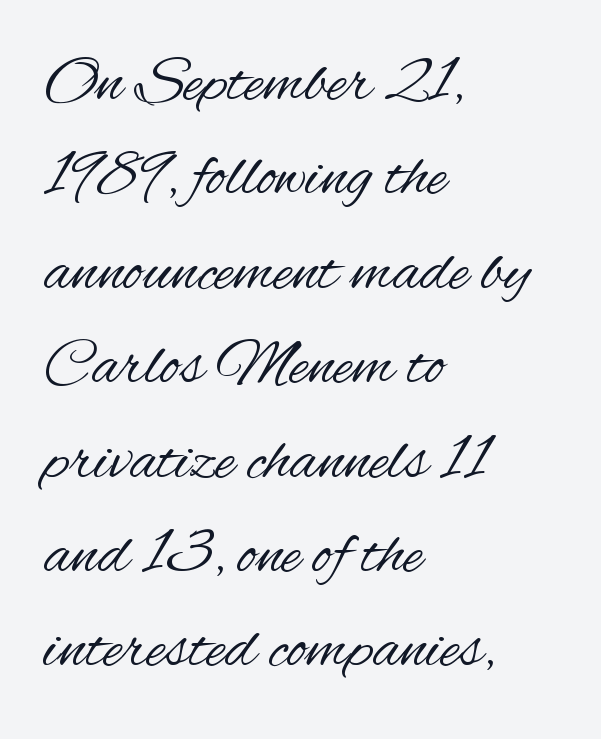
{"serif": "no", "bold": "no", "weight": "regular", "width": "condensed", "stroke_contrast": "medium", "x_height": "small", "monospaced": "no", "underline": "no", "align": "left", "line_spacing": "normal", "line_spacing_ratio": 1.43, "letter_spacing": "normal", "letter_spacing_em": 0.0, "glyph_px": 66}
